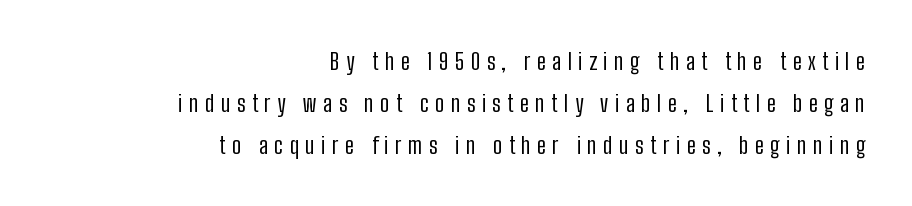
The image shows 23 px text type, upright; set right-aligned, line spacing 1.82x, unusually wide letter spacing (+0.28 em), not underlined.
